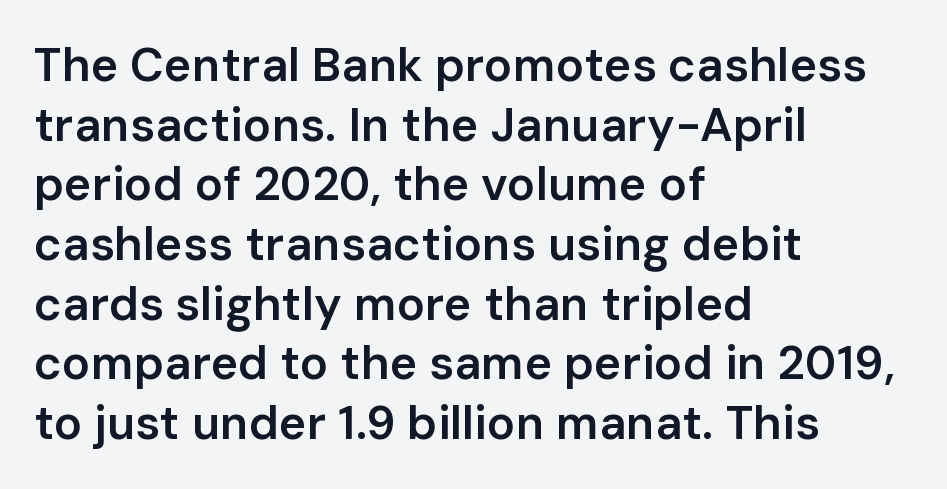
The image shows 47 px semibold sans-serif type, upright; set left-aligned, normal line spacing (1.27x), normal letter spacing, not underlined; low stroke contrast and a medium x-height.
